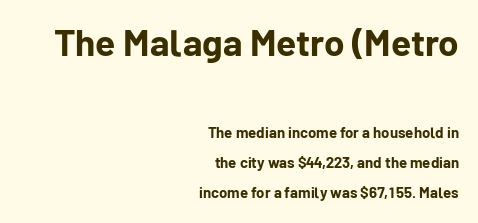
Looks like regular typesetting: each glyph gets only the width it needs. Is the letter spacing exaggerated? No — it looks like the ordinary default. Heft: maximum for text — a bold. The lettering stays uniformly vertical, giving the passage a roman look.
